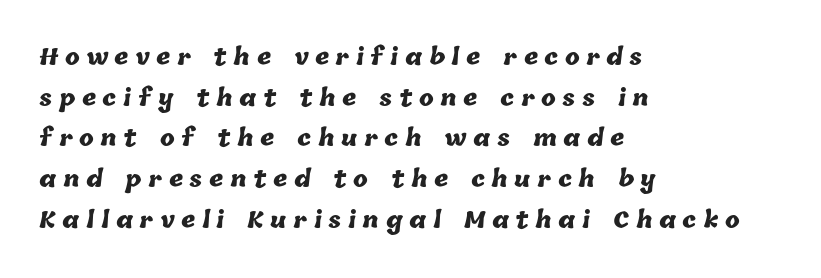
Q: Is the text bold? A: Yes.
Q: Is the text underlined? A: No.
Q: How is the paragraph aligned? A: Left-aligned.
Q: Is the spacing between letters normal or unusually wide? A: Unusually wide.
